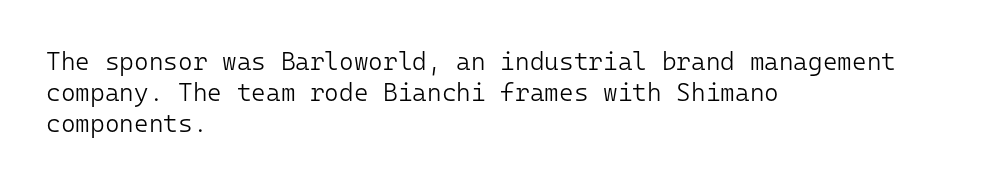
Q: Is the text bold? A: No.
Q: Is the text italic (slanted)? A: No, it is upright.
Q: Is the text underlined? A: No.
Q: How is the paragraph aligned? A: Left-aligned.
Q: Is the spacing between letters normal or unusually wide? A: Normal.
